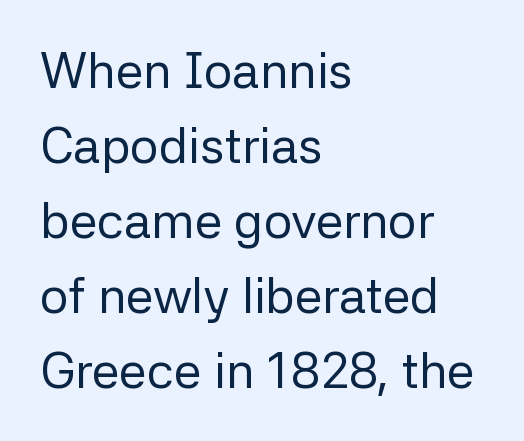
{"serif": "no", "italic": "no", "bold": "no", "weight": "regular", "width": "normal", "stroke_contrast": "low", "x_height": "medium", "monospaced": "no", "underline": "no", "align": "left", "line_spacing": "normal", "line_spacing_ratio": 1.5, "letter_spacing": "normal", "letter_spacing_em": 0.0, "glyph_px": 50}
